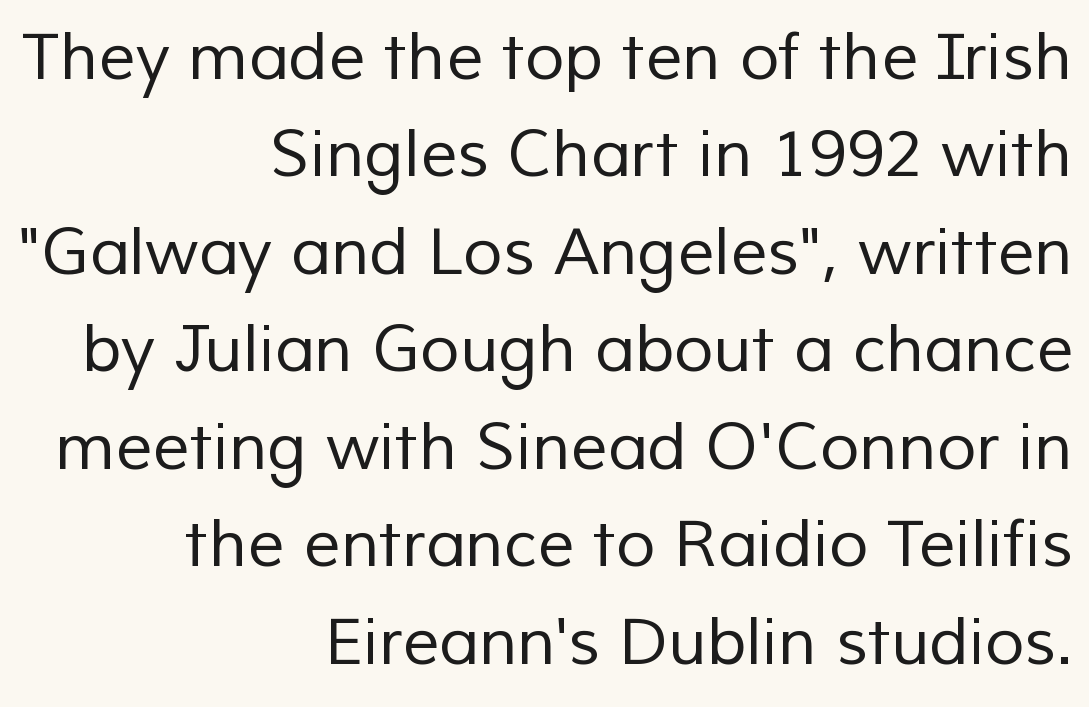
Stroke terminals: plain, sans-serif. Spacing between characters is what you'd get straight out of the box. Spacing verdict: proportional, widths tailored to each character. Nothing heavy about these letters — not bold at all. A flush-right, rag-left setting is used for this passage. Horizontal bands of white between lines are of average thickness.
